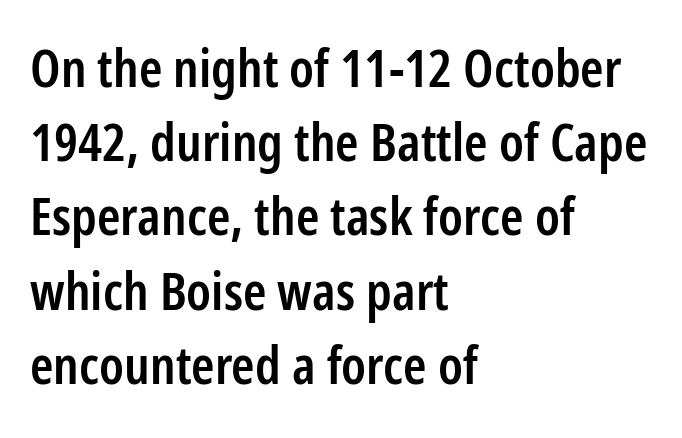
The image shows 53 px semibold, condensed sans-serif type, upright; set left-aligned, normal line spacing (1.4x), normal letter spacing, not underlined; low stroke contrast and a medium x-height.
